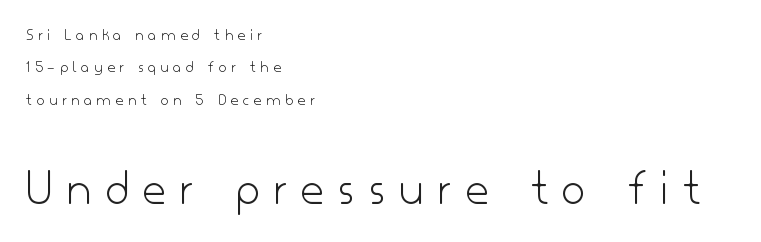
The image shows 51 px light sans-serif type, upright; set left-aligned, loose line spacing (1.91x), unusually wide letter spacing (+0.28 em), not underlined; the second (bottom) block is 3.0x larger; low stroke contrast and a small x-height.
